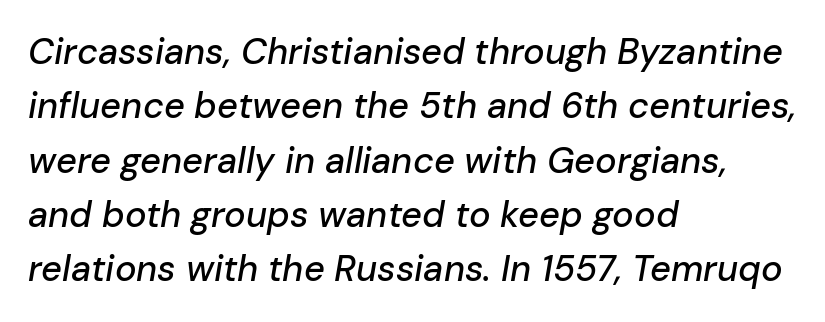
Do the characters align in a grid? No, the font is proportional. Glance below the letters and you will spot only blank space. No extra tracking has been applied to these lines. Whoever set this chose a conventional vertical rhythm.
